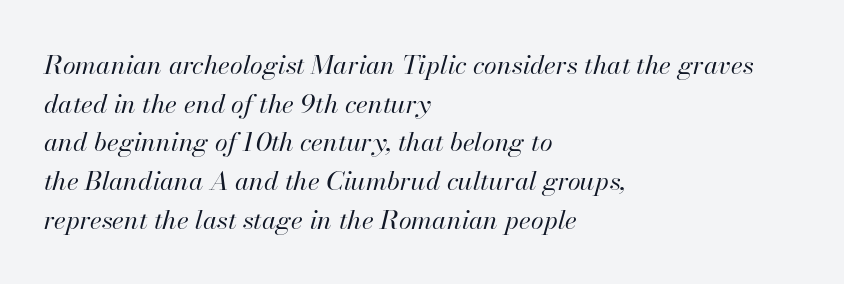
The image shows 26 px text type, italic (leaning right); set left-aligned, normal line spacing (1.49x), normal letter spacing, not underlined.
